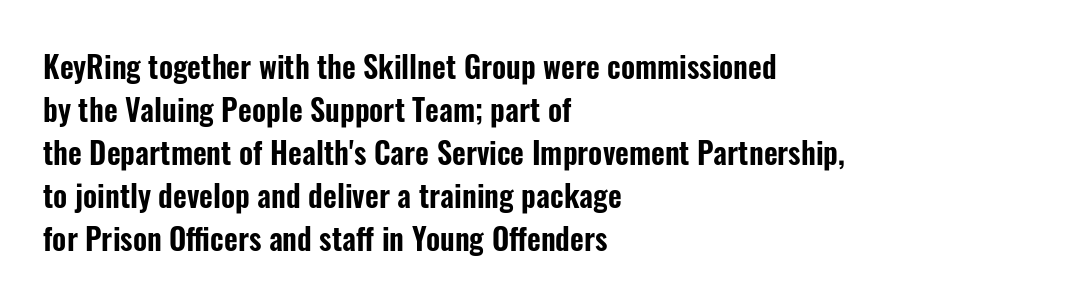
The image shows 30 px condensed sans-serif type, upright; set left-aligned, normal line spacing (1.43x), normal letter spacing, not underlined; low stroke contrast and a medium x-height.
